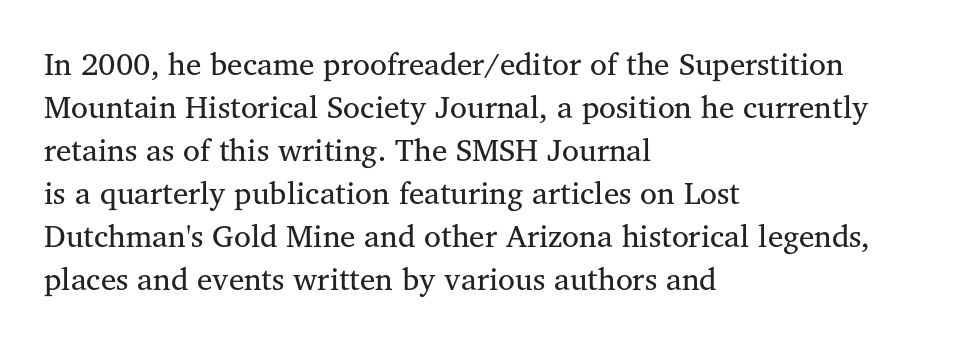
On a weight scale, this lands at 450 or below. The passage shown is not underscored anywhere. This sample uses a serif face. The face used here is proportionally spaced, like ordinary book or web type.
